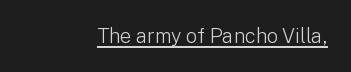
{"italic": "no", "bold": "no", "underline": "yes", "letter_spacing": "normal", "letter_spacing_em": 0.0, "glyph_px": 20}
